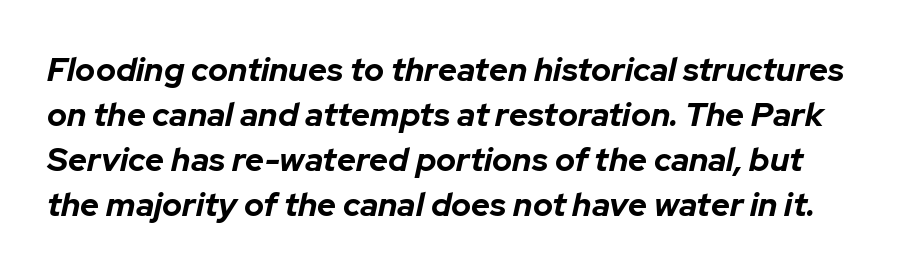
{"italic": "yes", "lean": "right", "slant_degrees": 12, "bold": "yes", "weight": "bold", "width": "normal", "stroke_contrast": "low", "x_height": "medium", "monospaced": "no", "underline": "no", "line_spacing": "normal", "line_spacing_ratio": 1.36, "letter_spacing": "normal", "letter_spacing_em": 0.0, "glyph_px": 33}
